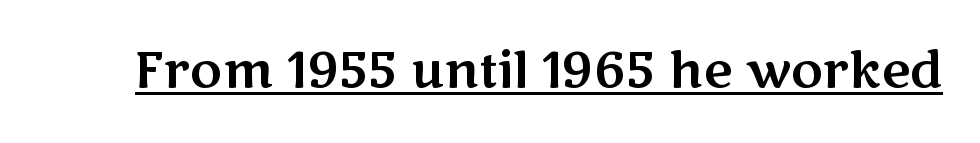
Q: Is the text italic (slanted)? A: No, it is upright.
Q: Is the typeface a serif or a sans-serif typeface? A: Sans-serif.
Q: Is the text underlined? A: Yes.
Q: Is the spacing between letters normal or unusually wide? A: Normal.
Q: Width (condensed, normal, or wide)? A: Wide.
Q: Stroke contrast? A: Medium.
Q: x-height? A: Medium.
Q: Monospaced? A: No.
